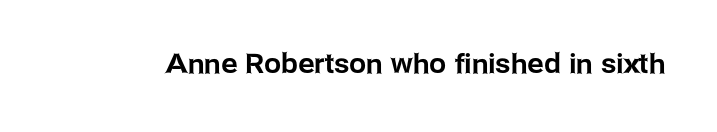
Q: Is the text italic (slanted)? A: No, it is upright.
Q: Is the text underlined? A: No.
Q: Is the spacing between letters normal or unusually wide? A: Normal.
